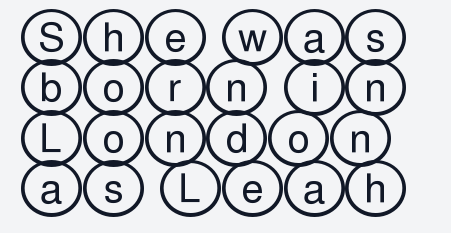
Q: Is the text italic (slanted)? A: No, it is upright.
Q: Is the text underlined? A: No.
Q: Is the spacing between letters normal or unusually wide? A: Normal.
Q: Is the spacing between lines tight, normal or loose? A: Normal.
Q: Width (condensed, normal, or wide)? A: Wide.
Q: x-height? A: Large.
